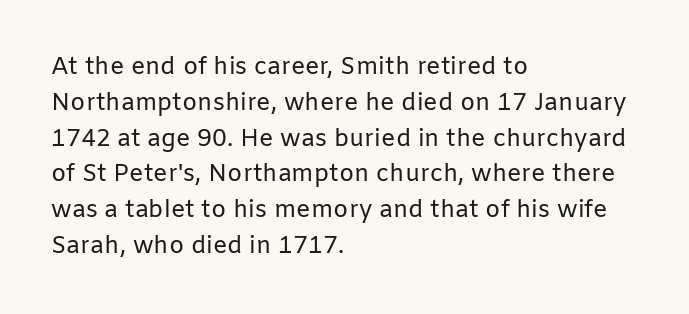
{"italic": "no", "bold": "no", "underline": "no", "align": "left", "line_spacing": "normal", "line_spacing_ratio": 1.49, "letter_spacing": "normal", "letter_spacing_em": 0.0, "glyph_px": 24}
